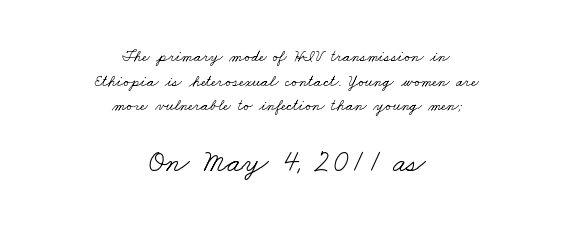
The image shows 31 px light, wide serif type; set centered, normal line spacing (1.54x), normal letter spacing, not underlined; the second (bottom) block is 1.94x larger; low stroke contrast and a small x-height.
